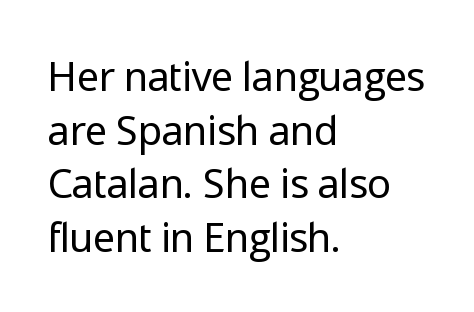
Q: Is the text bold? A: No.
Q: Is the text italic (slanted)? A: No, it is upright.
Q: Is the typeface a serif or a sans-serif typeface? A: Sans-serif.
Q: Is the text underlined? A: No.
Q: How is the paragraph aligned? A: Left-aligned.
Q: Is the spacing between letters normal or unusually wide? A: Normal.
Q: Is the spacing between lines tight, normal or loose? A: Normal.
Q: Width (condensed, normal, or wide)? A: Normal.
Q: Stroke contrast? A: Low.
Q: x-height? A: Medium.
Q: Monospaced? A: No.
